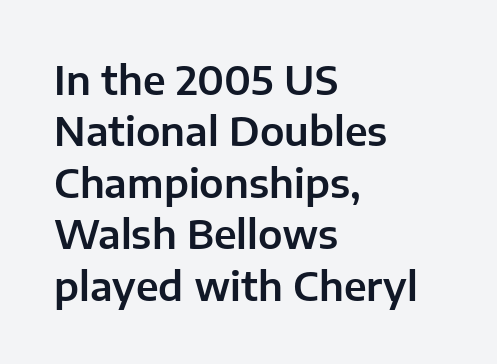
{"serif": "no", "italic": "no", "width": "normal", "stroke_contrast": "low", "x_height": "medium", "monospaced": "no", "underline": "no", "align": "left", "line_spacing": "normal", "line_spacing_ratio": 1.32, "letter_spacing": "normal", "letter_spacing_em": 0.0, "glyph_px": 39}
